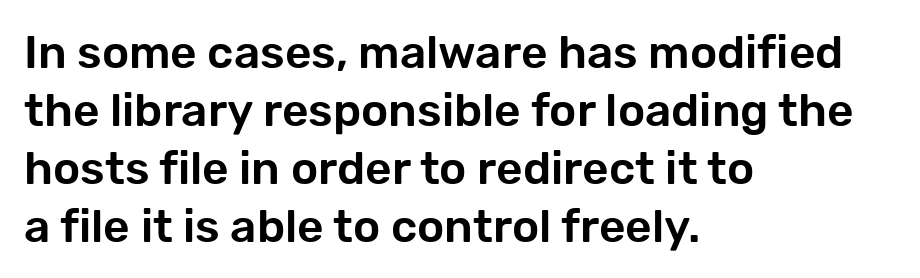
{"serif": "no", "italic": "no", "width": "normal", "stroke_contrast": "low", "x_height": "medium", "monospaced": "no", "underline": "no", "align": "left", "line_spacing": "normal", "line_spacing_ratio": 1.26, "letter_spacing": "normal", "letter_spacing_em": 0.0, "glyph_px": 46}
